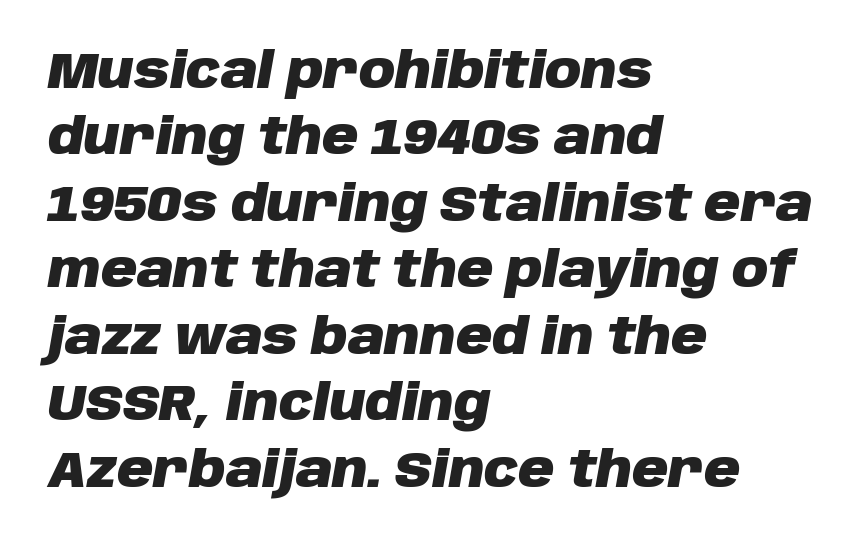
Clear beneath every line of the passage. In terms of leading, this rendering sits right in the middle. Weight check: bold — yes, fully. Observe the lean: these are italic letterforms.
